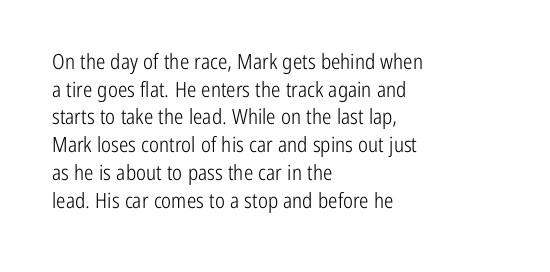
The image shows 21 px text type, upright; set left-aligned, normal line spacing (1.32x), normal letter spacing, not underlined.
